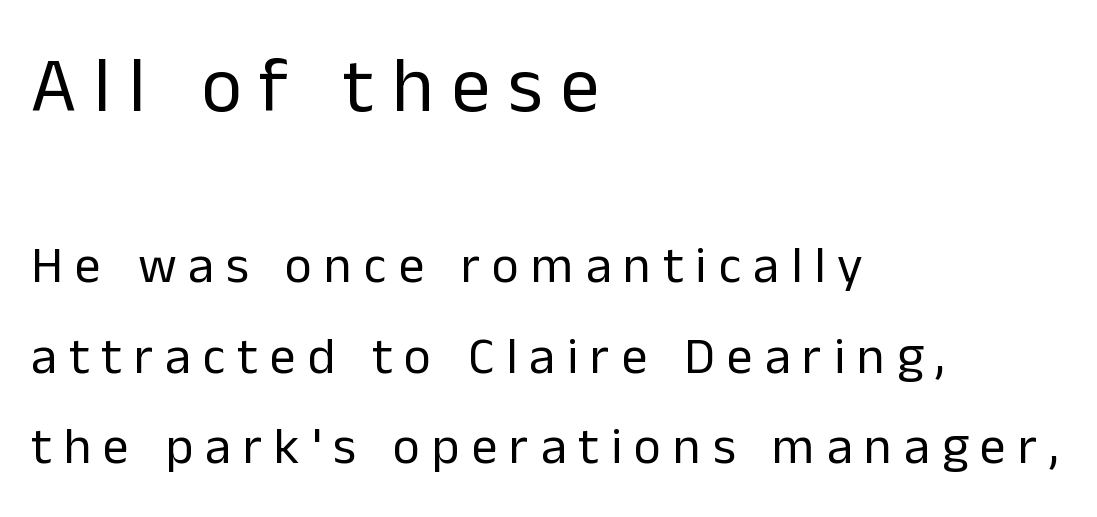
Nothing heavy about these letters — not bold at all. Teacher's note: observe the even left margin — that is flush-left alignment. Unmarked baselines from the first word to the last. The typography opts for an upright posture over an oblique one.
